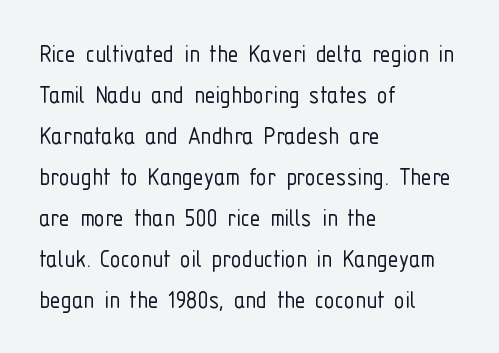
The image shows 27 px text type, upright; set left-aligned, normal line spacing (1.52x), normal letter spacing, not underlined.
